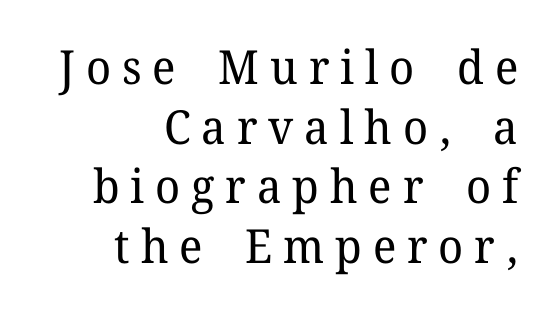
Q: Is the text bold? A: No.
Q: Is the text italic (slanted)? A: No, it is upright.
Q: Is the typeface a serif or a sans-serif typeface? A: Serif.
Q: Is the text underlined? A: No.
Q: How is the paragraph aligned? A: Right-aligned.
Q: Is the spacing between letters normal or unusually wide? A: Unusually wide.
Q: Is the spacing between lines tight, normal or loose? A: Normal.
Q: Width (condensed, normal, or wide)? A: Normal.
Q: Stroke contrast? A: Low.
Q: x-height? A: Medium.
Q: Monospaced? A: No.
